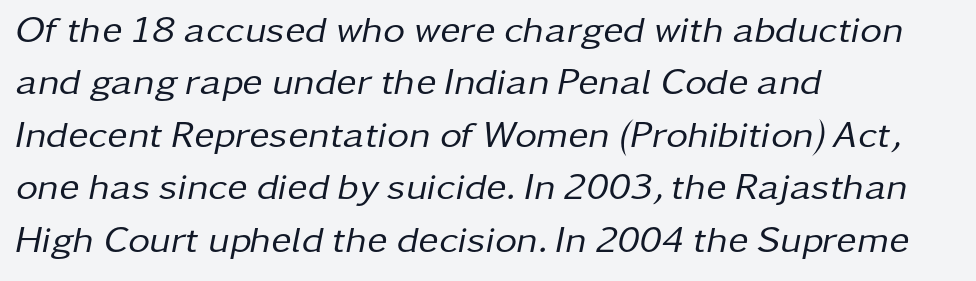
{"italic": "yes", "lean": "right", "slant_degrees": 11, "bold": "no", "weight": "regular", "width": "normal", "stroke_contrast": "low", "x_height": "medium", "monospaced": "no", "underline": "no", "align": "left", "line_spacing": "normal", "line_spacing_ratio": 1.38, "letter_spacing": "normal", "letter_spacing_em": 0.0, "glyph_px": 38}
